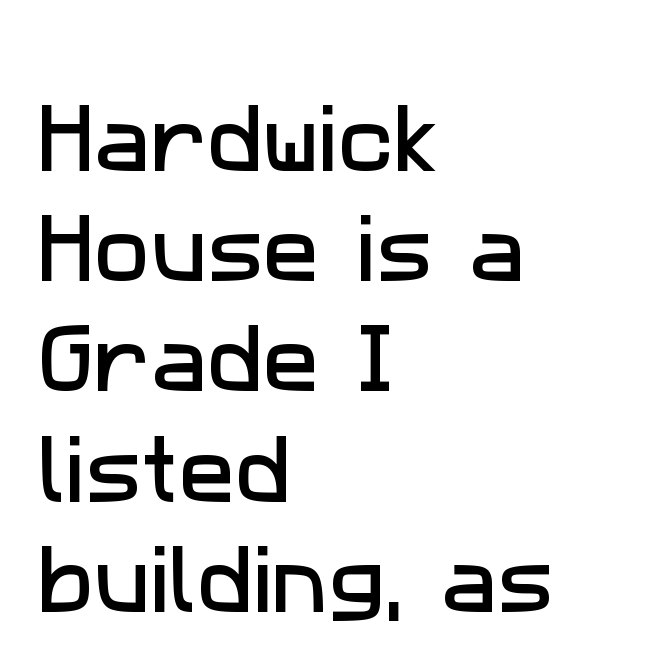
Each word holds together tightly as a unit, with standard inter-letter gaps. Nothing sits at the stroke ends, so this counts as sans-serif. The strip under each line holds only bare page. Line beginnings align vertically; line endings do not.
